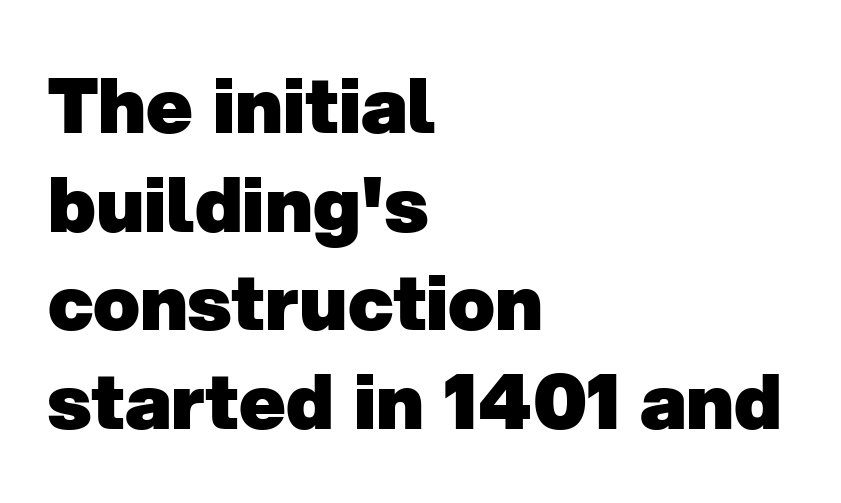
Q: Is the text bold? A: Yes.
Q: Is the typeface a serif or a sans-serif typeface? A: Sans-serif.
Q: Is the text underlined? A: No.
Q: How is the paragraph aligned? A: Left-aligned.
Q: Is the spacing between letters normal or unusually wide? A: Normal.
Q: Is the spacing between lines tight, normal or loose? A: Normal.
Q: Width (condensed, normal, or wide)? A: Normal.
Q: Stroke contrast? A: Low.
Q: x-height? A: Medium.
Q: Monospaced? A: No.
